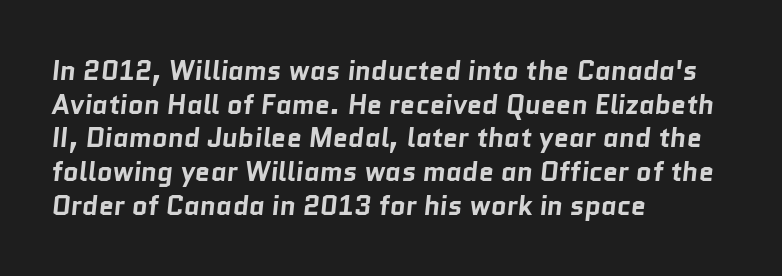
Q: Is the text bold? A: Yes.
Q: Is the text underlined? A: No.
Q: How is the paragraph aligned? A: Left-aligned.
Q: Is the spacing between letters normal or unusually wide? A: Normal.
Q: Is the spacing between lines tight, normal or loose? A: Normal.
